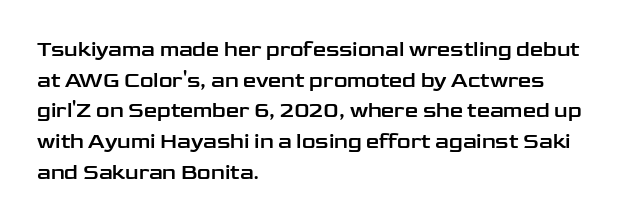
{"italic": "no", "underline": "no", "align": "left", "line_spacing": "normal", "line_spacing_ratio": 1.46, "letter_spacing": "normal", "letter_spacing_em": 0.0, "glyph_px": 21}
